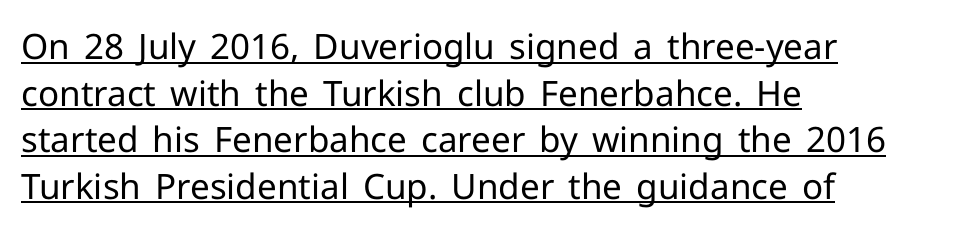
Q: Is the text bold? A: No.
Q: Is the text italic (slanted)? A: No, it is upright.
Q: Is the typeface a serif or a sans-serif typeface? A: Sans-serif.
Q: Is the text underlined? A: Yes.
Q: How is the paragraph aligned? A: Left-aligned.
Q: Is the spacing between letters normal or unusually wide? A: Normal.
Q: Is the spacing between lines tight, normal or loose? A: Normal.
Q: Width (condensed, normal, or wide)? A: Normal.
Q: Stroke contrast? A: Low.
Q: x-height? A: Medium.
Q: Monospaced? A: No.
